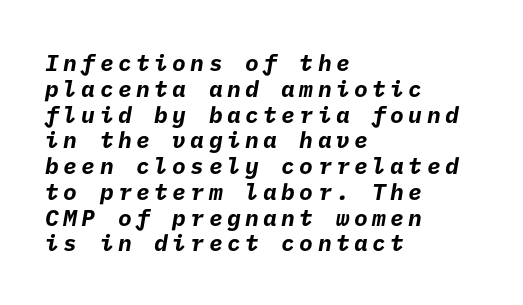
{"bold": "yes", "underline": "no", "align": "left", "line_spacing": "tight", "line_spacing_ratio": 1.12, "glyph_px": 23}
